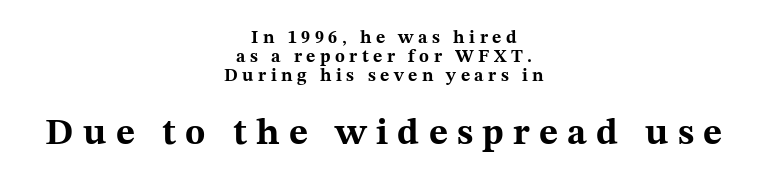
The second block has been scaled up relative to the first. Honestly, the rows look squashed on top of each other. Note: serifs present on the glyphs. The face used here has the dense, thick strokes of a bold. The text block is weighted toward neither margin, spreading evenly from the middle.
